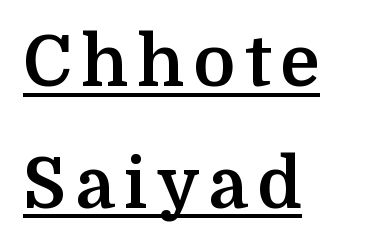
{"serif": "yes", "italic": "no", "bold": "yes", "weight": "bold", "width": "normal", "stroke_contrast": "medium", "x_height": "medium", "monospaced": "no", "underline": "yes", "align": "left", "line_spacing_ratio": 1.74, "glyph_px": 70}
